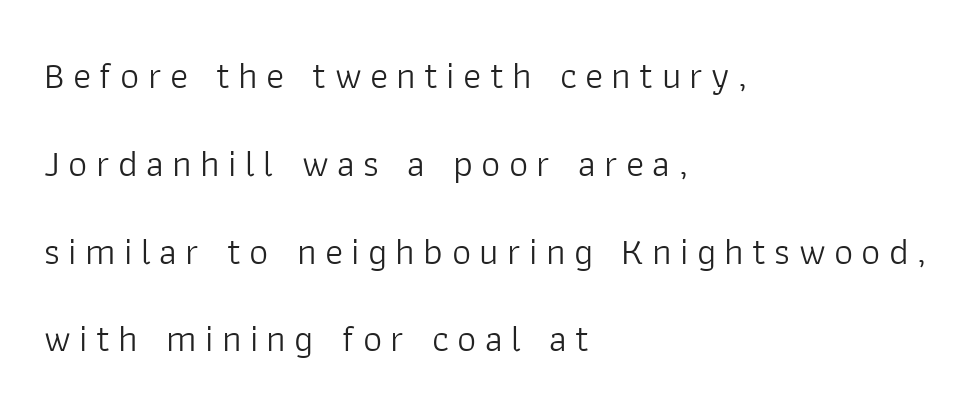
The image shows 38 px light sans-serif type, upright; set left-aligned, loose line spacing (2.31x), unusually wide letter spacing (+0.22 em), not underlined; low stroke contrast and a medium x-height.
